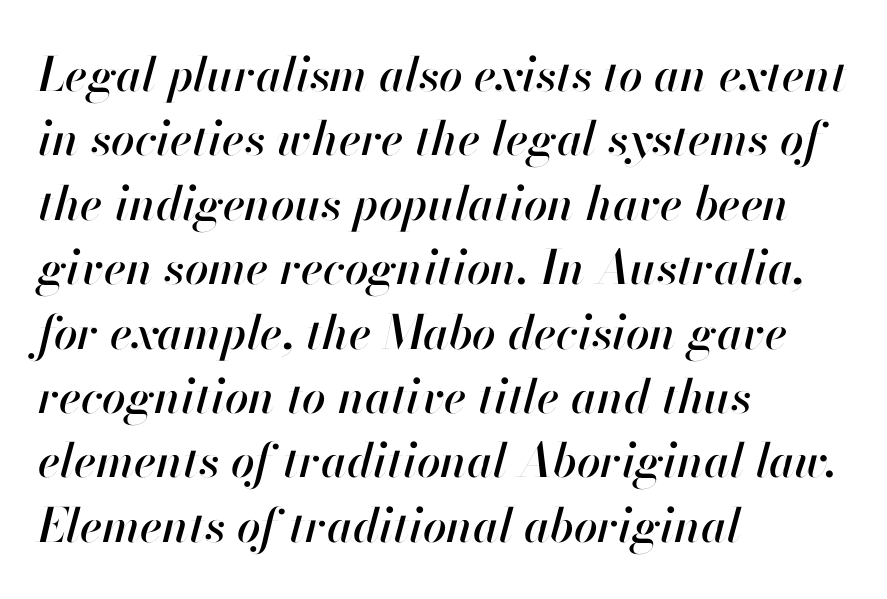
Q: Is the text italic (slanted)? A: Yes, it leans right by about 13 degrees.
Q: Is the text underlined? A: No.
Q: How is the paragraph aligned? A: Left-aligned.
Q: Is the spacing between letters normal or unusually wide? A: Normal.
Q: Is the spacing between lines tight, normal or loose? A: Normal.
Q: Width (condensed, normal, or wide)? A: Normal.
Q: Stroke contrast? A: High.
Q: x-height? A: Small.
Q: Monospaced? A: No.
